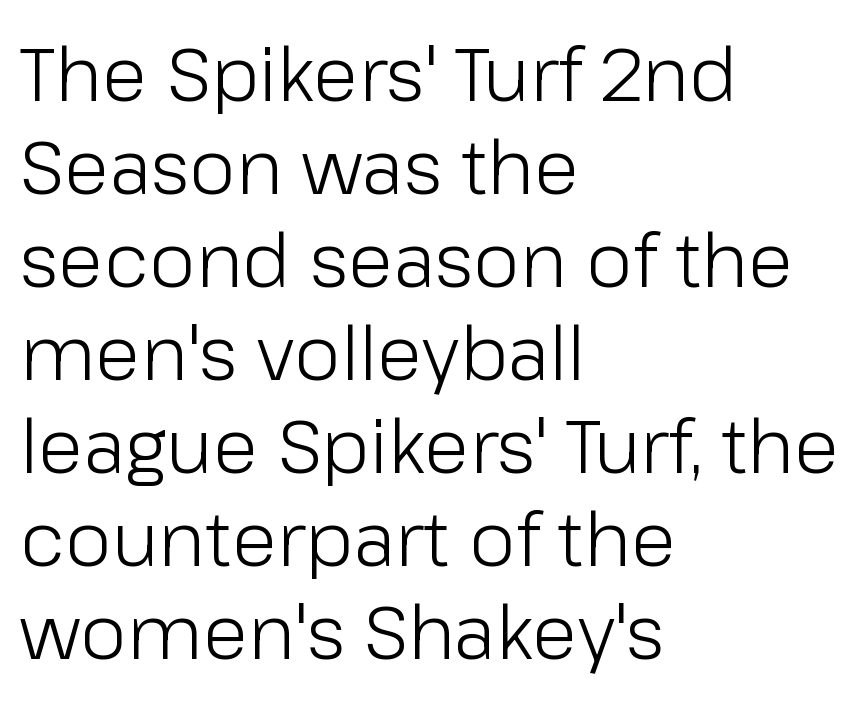
{"serif": "no", "italic": "no", "bold": "no", "weight": "light", "width": "normal", "stroke_contrast": "low", "x_height": "medium", "monospaced": "no", "underline": "no", "align": "left", "line_spacing_ratio": 1.24, "letter_spacing": "normal", "letter_spacing_em": 0.0, "glyph_px": 75}
